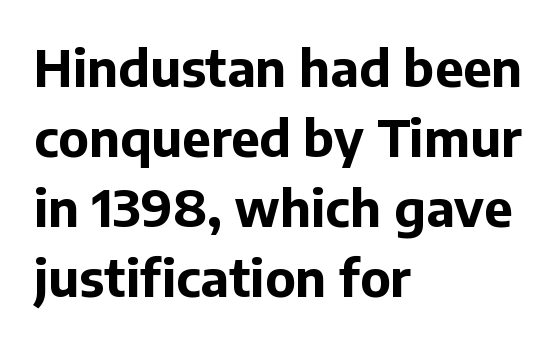
Stroke thickness is high; the sample reads as a true bold. Quick note: not italic, upright. Plain, unruled lines of type. The characters display no serif detailing; their extremities are plain. Looks like regular typesetting: each glyph gets only the width it needs. What stands out about the letter spacing? Nothing — it is the standard amount.
